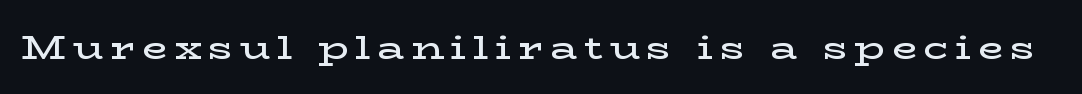
This is moderately heavy type, rendered in semibold. These lines are rendered in a variable-pitch font. The zone under the glyphs is completely vacant. Tracking here is generous; glyphs stand well apart from one another. What kind of face is this? One with serifs. The lettering holds an erect, upright posture throughout.
